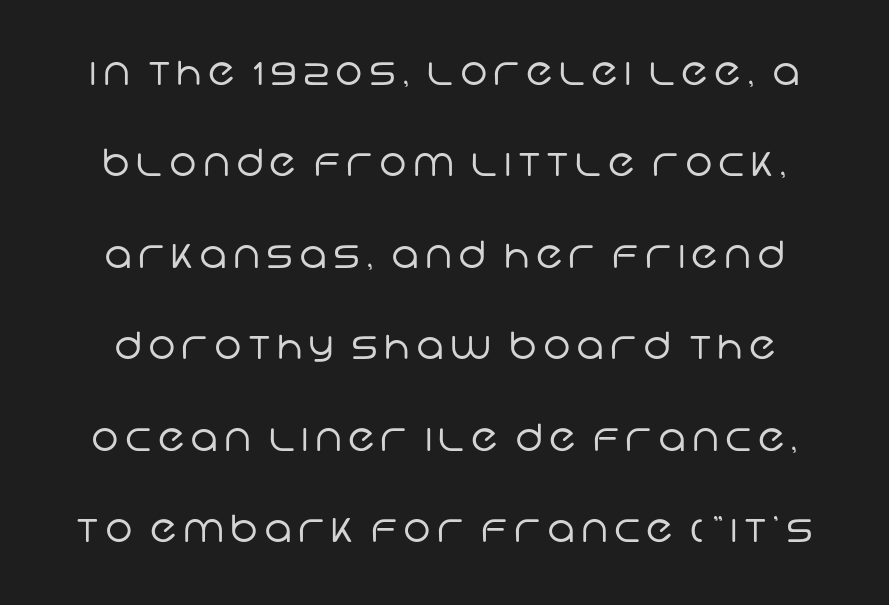
What's the leading like? Stretched, with rows far apart. Each letter's strokes conclude bluntly, with no projecting serifs. The passage shown is typed in a proportional face where columns would drift. The specimen omits any rule beneath the text block's lines.
